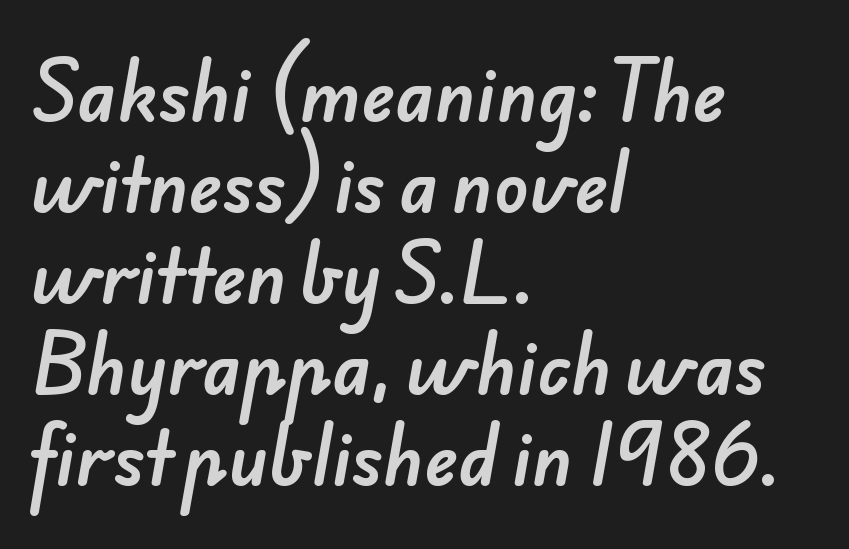
Q: Is the typeface a serif or a sans-serif typeface? A: Sans-serif.
Q: Is the text underlined? A: No.
Q: How is the paragraph aligned? A: Left-aligned.
Q: Is the spacing between letters normal or unusually wide? A: Normal.
Q: Is the spacing between lines tight, normal or loose? A: Normal.
Q: Width (condensed, normal, or wide)? A: Normal.
Q: Stroke contrast? A: Low.
Q: x-height? A: Small.
Q: Monospaced? A: No.
